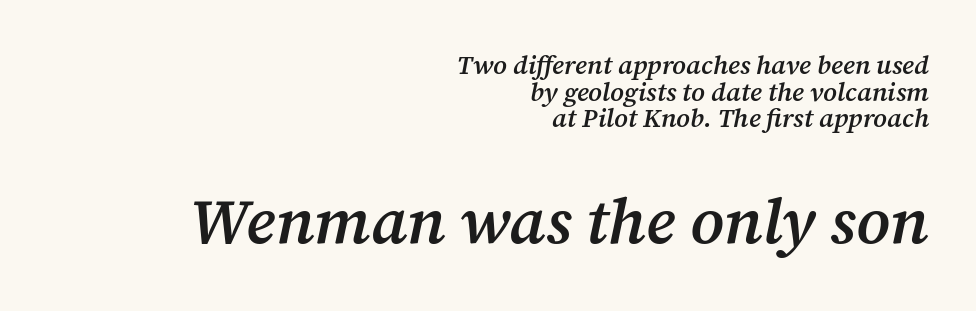
Think of a printed novel: that variable character pitch is what you see here. Firm but not heavy-handed strokes: this text is semibold. What kind of face is this? One with serifs. The specimen reads as italic at a glance. Any mark beneath the type? The region is blank. Tracking here is standard; glyphs follow each other at the usual distance.
